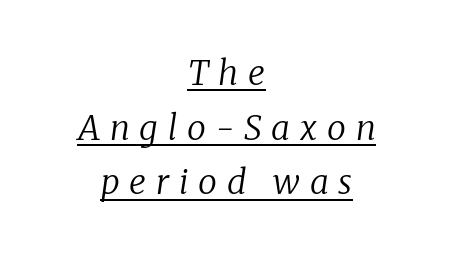
The image shows 34 px regular-weight serif type, italic (leaning right); set centered, normal line spacing (1.61x), unusually wide letter spacing (+0.29 em), underlined; low stroke contrast and a medium x-height.
